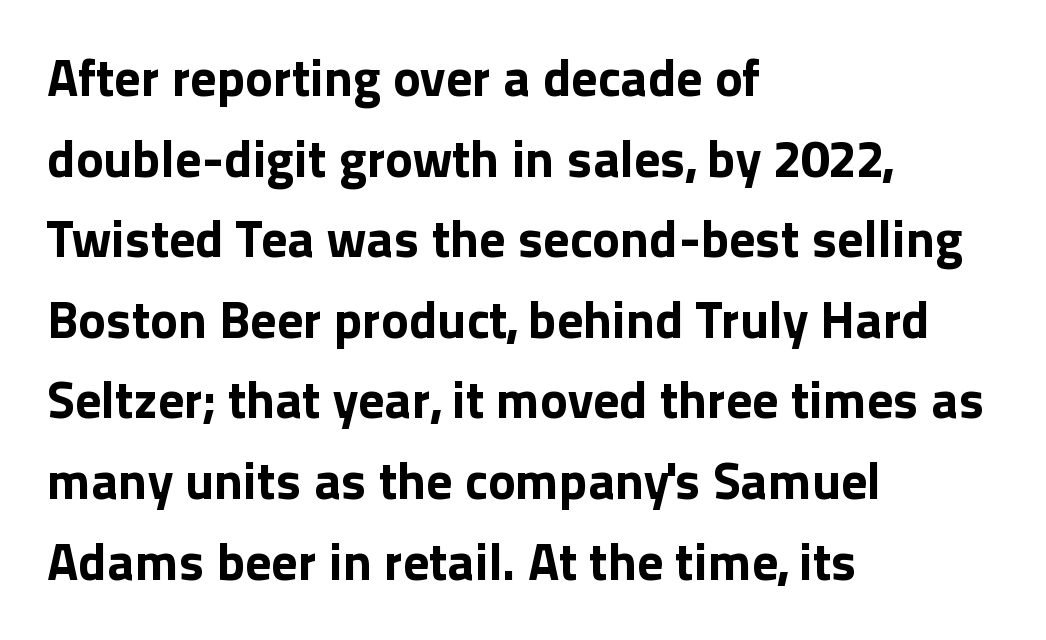
The image shows 52 px bold sans-serif type, upright; set left-aligned, normal line spacing (1.55x), normal letter spacing, not underlined; a medium x-height.
